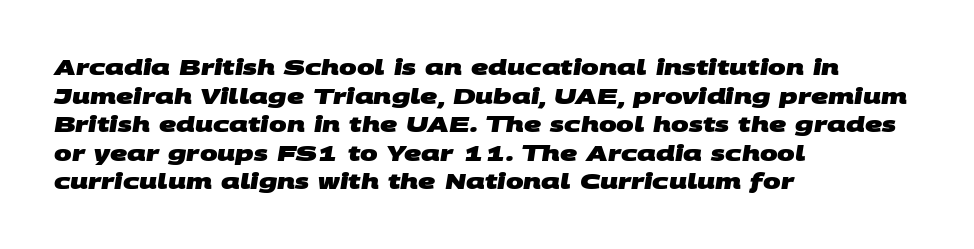
Q: Is the text bold? A: Yes.
Q: Is the text underlined? A: No.
Q: How is the paragraph aligned? A: Left-aligned.
Q: Is the spacing between letters normal or unusually wide? A: Normal.
Q: Is the spacing between lines tight, normal or loose? A: Normal.
